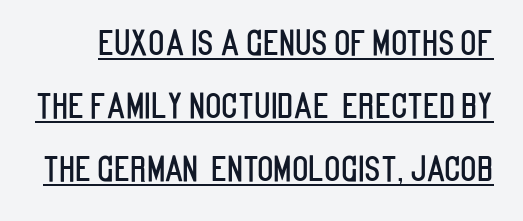
Q: Is the text italic (slanted)? A: No, it is upright.
Q: Is the typeface a serif or a sans-serif typeface? A: Sans-serif.
Q: Is the text underlined? A: Yes.
Q: Is the spacing between letters normal or unusually wide? A: Normal.
Q: Width (condensed, normal, or wide)? A: Condensed.
Q: Stroke contrast? A: Low.
Q: x-height? A: Large.
Q: Monospaced? A: No.
